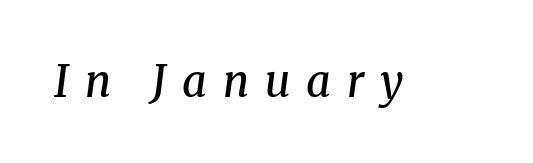
The image shows 43 px semibold serif type, italic (leaning right); set unusually wide letter spacing (+0.37 em), not underlined; medium stroke contrast and a medium x-height.
